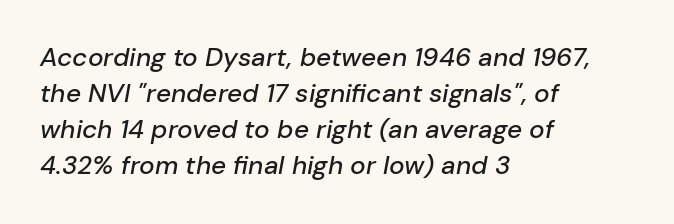
{"italic": "yes", "lean": "right", "slant_degrees": 10, "underline": "no", "align": "left", "line_spacing": "normal", "line_spacing_ratio": 1.39, "letter_spacing": "normal", "letter_spacing_em": 0.0, "glyph_px": 26}
